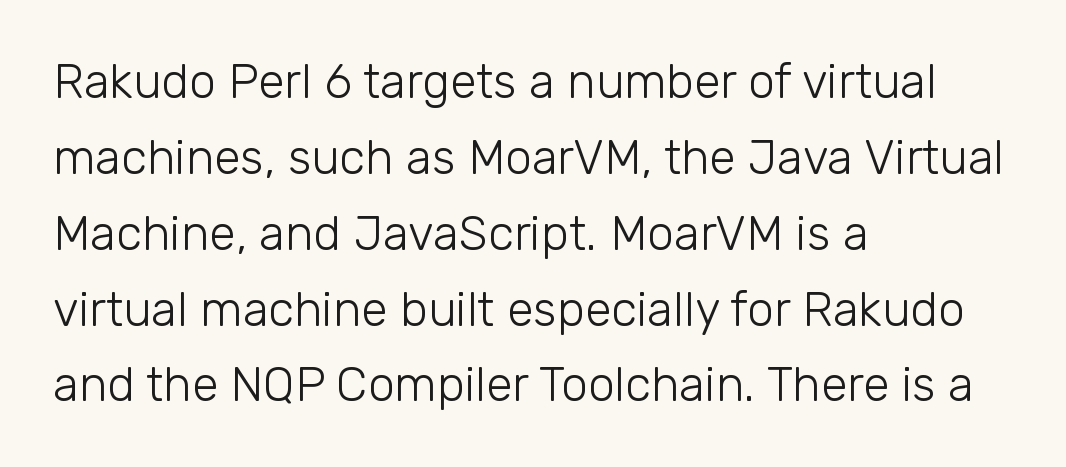
The image shows 48 px light sans-serif type, upright; set left-aligned, normal line spacing (1.58x), normal letter spacing, not underlined; low stroke contrast and a medium x-height.
